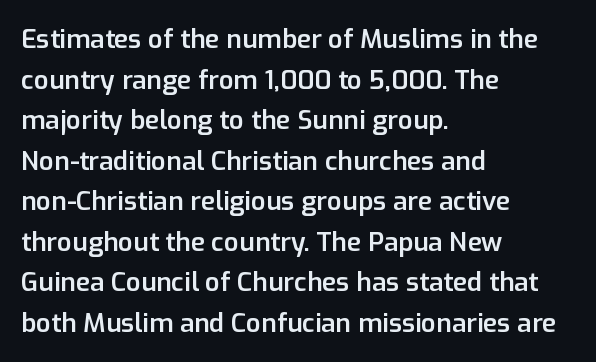
Compared with an ordinary text face, these strokes are moderately heavier — a semibold. Rendered with straight, roman letterforms. Beneath every word, the page is bare. Vertical spacing — default. What stands out about the letter spacing? Nothing — it is the standard amount.
